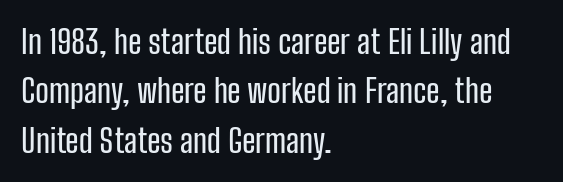
The line-height multiplier appears to be the usual default. Does extra space separate the letters? No, they use regular spacing. A sans-serif font was chosen for this passage. Nobody drew a line under any word here. Horizontally, the lines are justified to the leading edge only.
